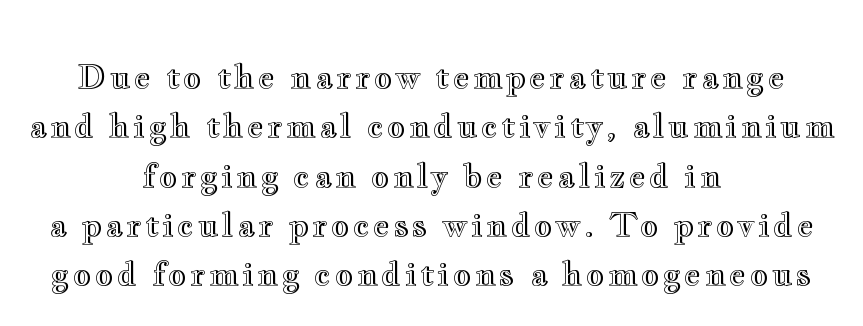
Q: Is the text italic (slanted)? A: No, it is upright.
Q: Is the text underlined? A: No.
Q: How is the paragraph aligned? A: Centered.
Q: Is the spacing between lines tight, normal or loose? A: Normal.
Q: Width (condensed, normal, or wide)? A: Wide.
Q: x-height? A: Small.
Q: Monospaced? A: No.
